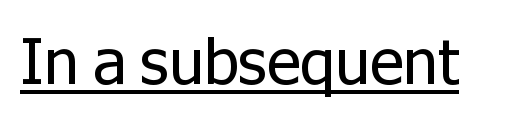
The image shows 63 px regular-weight sans-serif type, upright; set normal letter spacing, underlined; low stroke contrast and a medium x-height.
